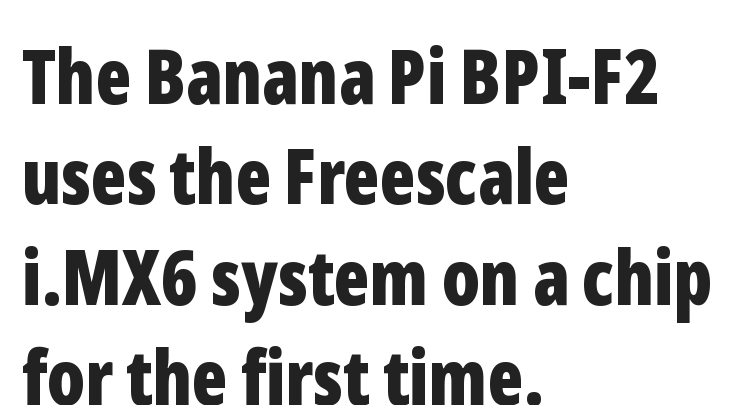
Ascenders rise straight up at ninety degrees. Where is the straight margin? On the left. Note the varied advance widths — an 'i' is clearly narrower than an 'm'. Has an underline been added? It has not. The font is running at its bold setting. Each word holds together tightly as a unit, with standard inter-letter gaps.
